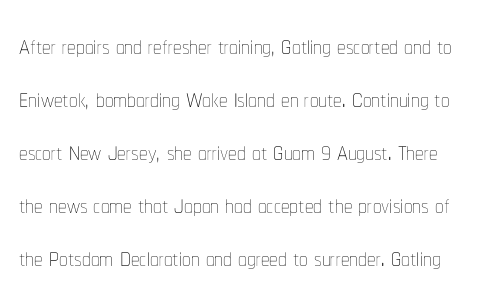
{"italic": "no", "bold": "no", "weight": "thin", "width": "condensed", "stroke_contrast": "low", "x_height": "medium", "monospaced": "no", "underline": "no", "line_spacing": "normal", "line_spacing_ratio": 1.56, "letter_spacing": "normal", "letter_spacing_em": 0.0, "glyph_px": 34}
